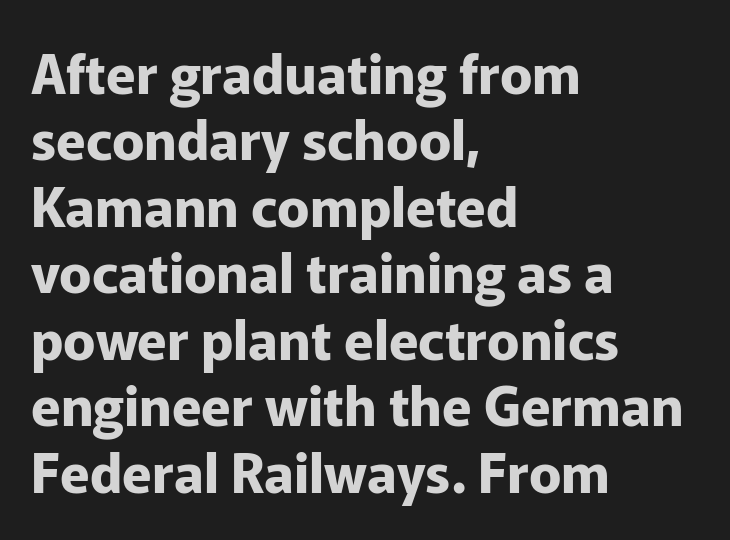
Q: Is the text bold? A: Yes.
Q: Is the text italic (slanted)? A: No, it is upright.
Q: Is the typeface a serif or a sans-serif typeface? A: Sans-serif.
Q: Is the text underlined? A: No.
Q: How is the paragraph aligned? A: Left-aligned.
Q: Is the spacing between letters normal or unusually wide? A: Normal.
Q: Width (condensed, normal, or wide)? A: Normal.
Q: Stroke contrast? A: Low.
Q: x-height? A: Medium.
Q: Monospaced? A: No.
